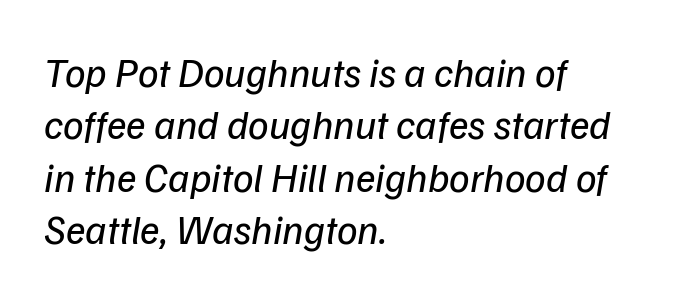
Q: Is the text bold? A: No.
Q: Is the text italic (slanted)? A: Yes, it leans right by about 9 degrees.
Q: Is the text underlined? A: No.
Q: How is the paragraph aligned? A: Left-aligned.
Q: Is the spacing between letters normal or unusually wide? A: Normal.
Q: Is the spacing between lines tight, normal or loose? A: Normal.
Q: Width (condensed, normal, or wide)? A: Normal.
Q: Stroke contrast? A: Low.
Q: x-height? A: Medium.
Q: Monospaced? A: No.
